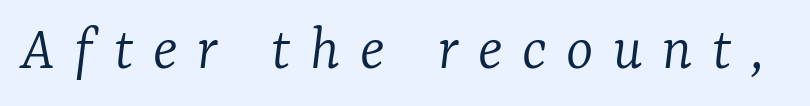
Q: Is the text bold? A: No.
Q: Is the text italic (slanted)? A: Yes, it leans right by about 7 degrees.
Q: Is the typeface a serif or a sans-serif typeface? A: Serif.
Q: Is the text underlined? A: No.
Q: Is the spacing between letters normal or unusually wide? A: Unusually wide.
Q: Width (condensed, normal, or wide)? A: Normal.
Q: Stroke contrast? A: Low.
Q: x-height? A: Medium.
Q: Monospaced? A: No.
